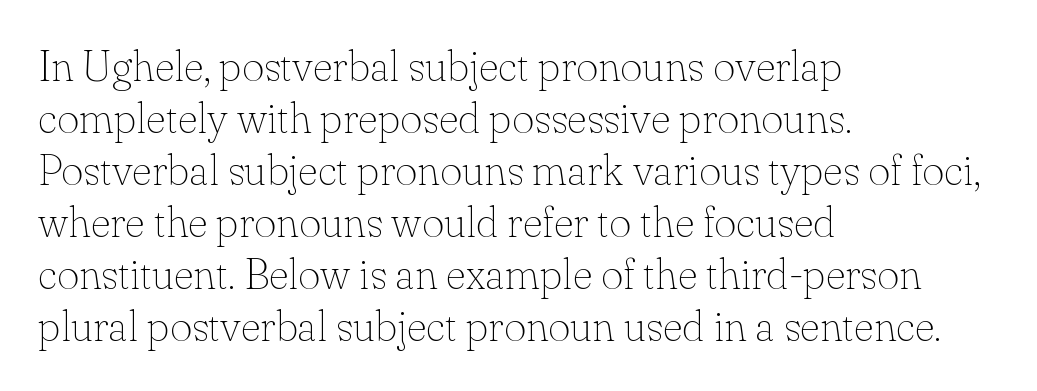
{"serif": "yes", "italic": "no", "bold": "no", "weight": "thin", "width": "normal", "stroke_contrast": "low", "x_height": "small", "monospaced": "no", "underline": "no", "align": "left", "line_spacing_ratio": 1.21, "letter_spacing": "normal", "letter_spacing_em": 0.0, "glyph_px": 43}
